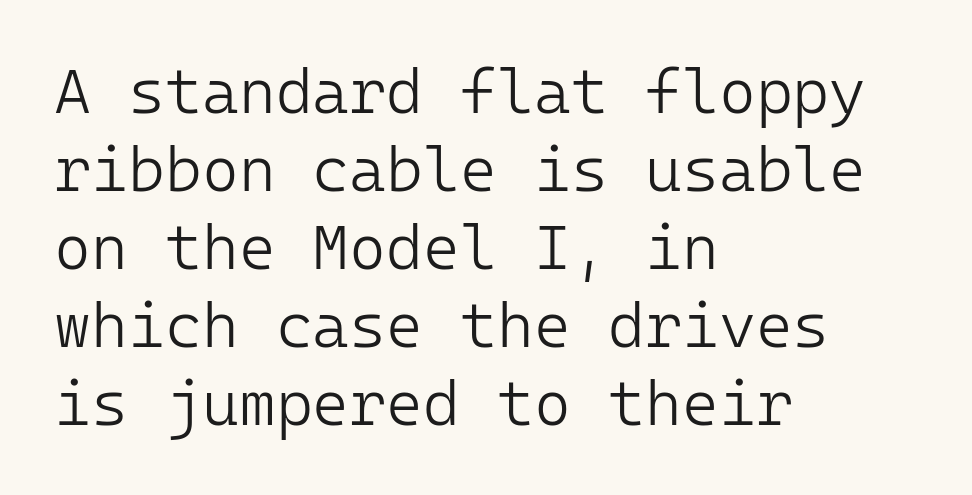
Q: Is the text bold? A: No.
Q: Is the text italic (slanted)? A: No, it is upright.
Q: Is the typeface a serif or a sans-serif typeface? A: Sans-serif.
Q: Is the text underlined? A: No.
Q: How is the paragraph aligned? A: Left-aligned.
Q: Is the spacing between letters normal or unusually wide? A: Normal.
Q: Width (condensed, normal, or wide)? A: Normal.
Q: Stroke contrast? A: Low.
Q: x-height? A: Medium.
Q: Monospaced? A: Yes.
